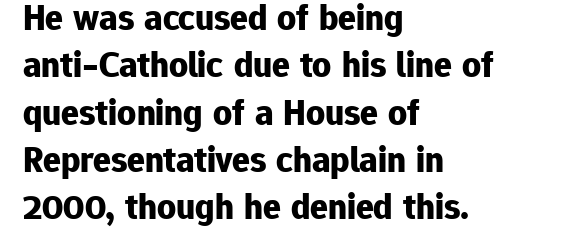
Here the glyphs are tracked normally, forming tight word shapes. The text was rendered using a sans face with plain stroke endings. Weight check: bold — yes, fully. Vertically, the passage feels balanced, rows spaced as you'd expect. Beneath every word, the page is bare.
